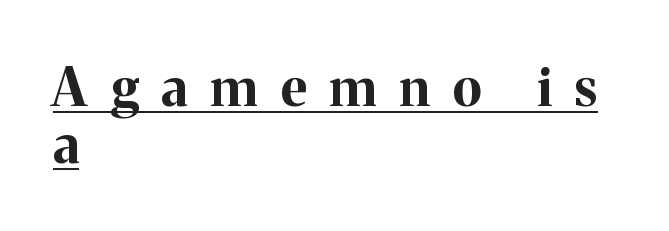
You could not count columns in this text — the font is proportionally spaced. Little horizontal feet cap the strokes, marking this as serif type. The ragged edge is on the right, which tells us the setting is flush left. Like a heading marked for emphasis, these lines bear an underscore.
